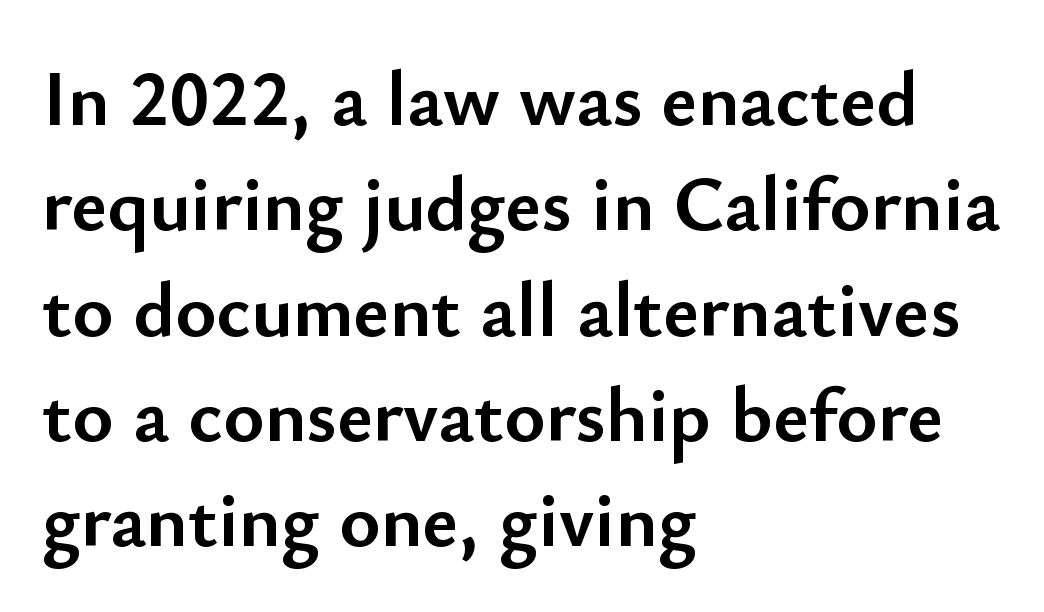
Q: Is the text bold? A: Yes.
Q: Is the text italic (slanted)? A: No, it is upright.
Q: Is the typeface a serif or a sans-serif typeface? A: Sans-serif.
Q: Is the text underlined? A: No.
Q: How is the paragraph aligned? A: Left-aligned.
Q: Is the spacing between letters normal or unusually wide? A: Normal.
Q: Is the spacing between lines tight, normal or loose? A: Normal.
Q: Width (condensed, normal, or wide)? A: Normal.
Q: Stroke contrast? A: Low.
Q: x-height? A: Small.
Q: Monospaced? A: No.
